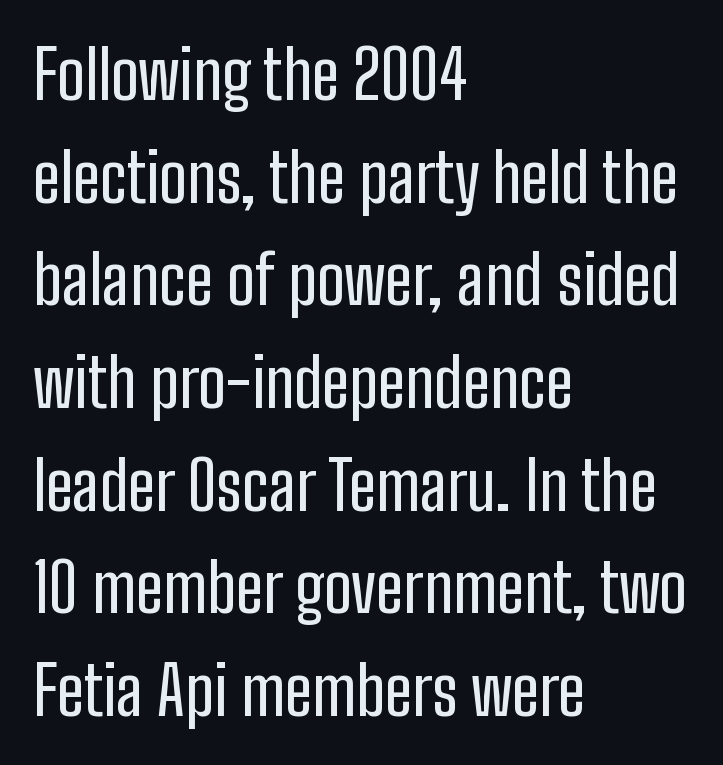
The image shows 68 px condensed sans-serif type, upright; set left-aligned, normal line spacing (1.51x), normal letter spacing, not underlined; low stroke contrast and a medium x-height.
